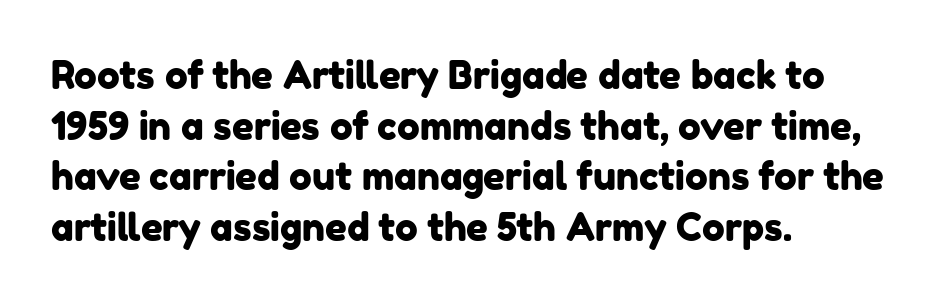
{"serif": "no", "width": "normal", "stroke_contrast": "low", "x_height": "medium", "monospaced": "no", "underline": "no", "align": "left", "line_spacing": "normal", "line_spacing_ratio": 1.33, "letter_spacing": "normal", "letter_spacing_em": 0.0, "glyph_px": 38}
